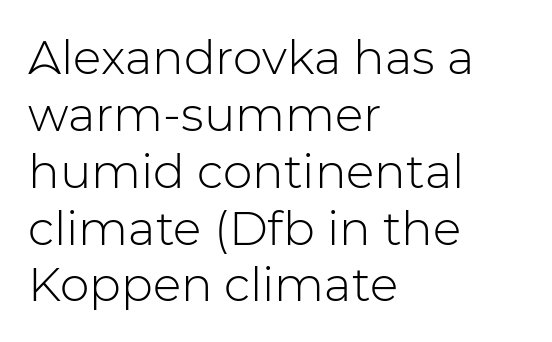
The rendering shows plain stroke endings on the letterforms — a sans-serif design. Tracking here is standard; glyphs follow each other at the usual distance. Think of a printed novel: that variable character pitch is what you see here. Each stroke keeps to a modest, everyday thickness or less.
